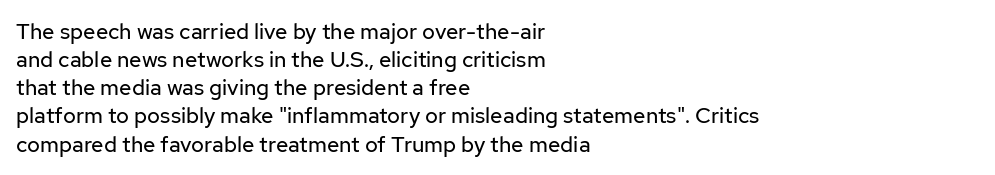
Normally led — the rows are evenly, conventionally spaced. Underlining? Definitely not there. The axis of the letterforms is exactly vertical. The passage is arranged the way most books set body copy — flush left. Default kerning and tracking; the words read as compact shapes.
